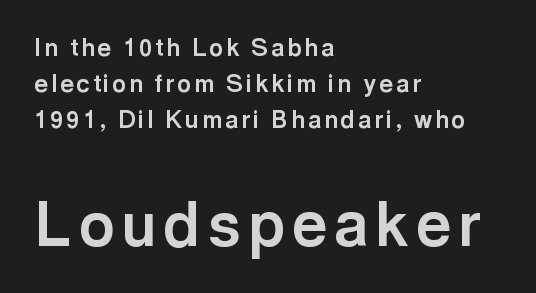
Q: Is the text bold? A: Yes.
Q: Is the text italic (slanted)? A: No, it is upright.
Q: Is the typeface a serif or a sans-serif typeface? A: Sans-serif.
Q: Is the text underlined? A: No.
Q: How is the paragraph aligned? A: Left-aligned.
Q: Is the spacing between lines tight, normal or loose? A: Normal.
Q: Which block of text is set in a larger size, the first (top) or the second (bottom)? A: The second (bottom) one.
Q: Width (condensed, normal, or wide)? A: Normal.
Q: x-height? A: Medium.
Q: Monospaced? A: No.
